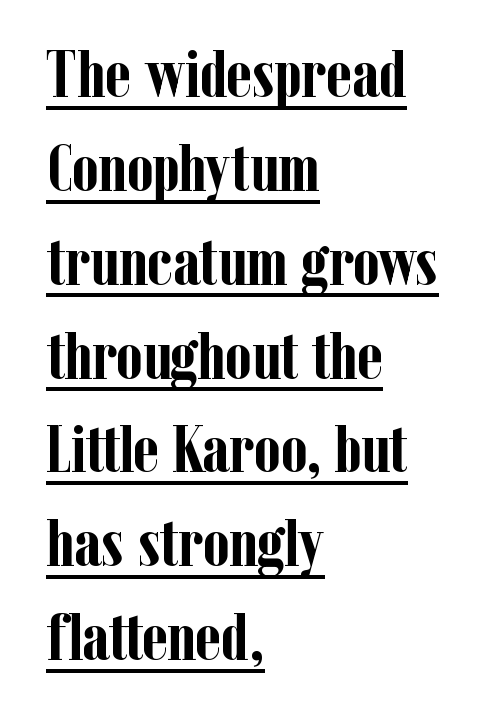
The image shows 68 px semibold, condensed serif type, upright; set left-aligned, normal line spacing (1.38x), normal letter spacing, underlined; low stroke contrast and a medium x-height.
